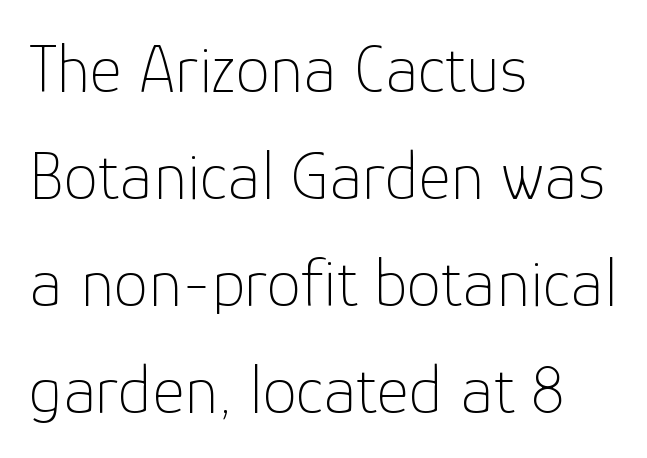
{"serif": "no", "italic": "no", "bold": "no", "weight": "thin", "width": "normal", "stroke_contrast": "low", "x_height": "medium", "monospaced": "no", "underline": "no", "align": "left", "line_spacing": "normal", "line_spacing_ratio": 1.55, "letter_spacing": "normal", "letter_spacing_em": 0.0, "glyph_px": 69}
